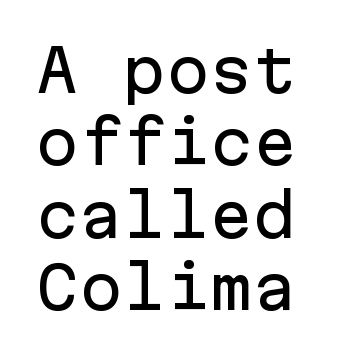
Q: Is the text italic (slanted)? A: No, it is upright.
Q: Is the typeface a serif or a sans-serif typeface? A: Sans-serif.
Q: Is the text underlined? A: No.
Q: Is the spacing between letters normal or unusually wide? A: Normal.
Q: Is the spacing between lines tight, normal or loose? A: Normal.
Q: Width (condensed, normal, or wide)? A: Normal.
Q: Stroke contrast? A: Low.
Q: x-height? A: Medium.
Q: Monospaced? A: Yes.
